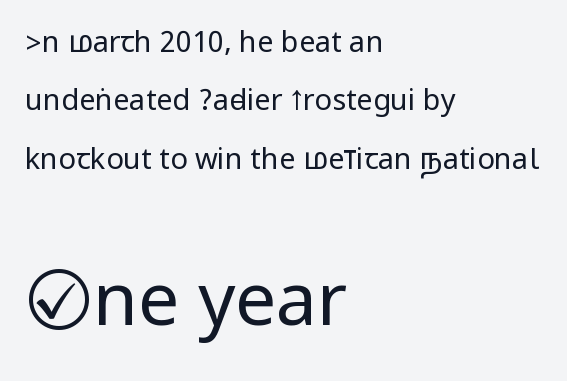
Anything drawn beneath the words? Only blank space. Typographically, this falls in the sans-serif category. Of the two passages, the one underneath uses the larger point size. Notice the wide empty band between every row — that's loose leading.
